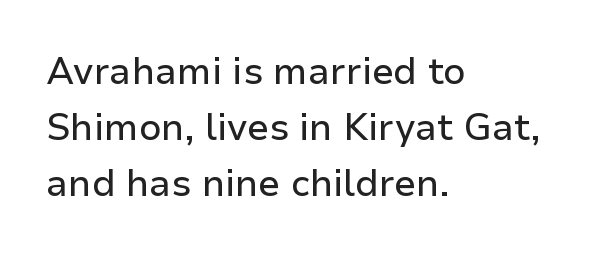
Q: Is the text italic (slanted)? A: No, it is upright.
Q: Is the typeface a serif or a sans-serif typeface? A: Sans-serif.
Q: Is the text underlined? A: No.
Q: How is the paragraph aligned? A: Left-aligned.
Q: Is the spacing between letters normal or unusually wide? A: Normal.
Q: Is the spacing between lines tight, normal or loose? A: Normal.
Q: Width (condensed, normal, or wide)? A: Normal.
Q: Stroke contrast? A: Low.
Q: x-height? A: Medium.
Q: Monospaced? A: No.
